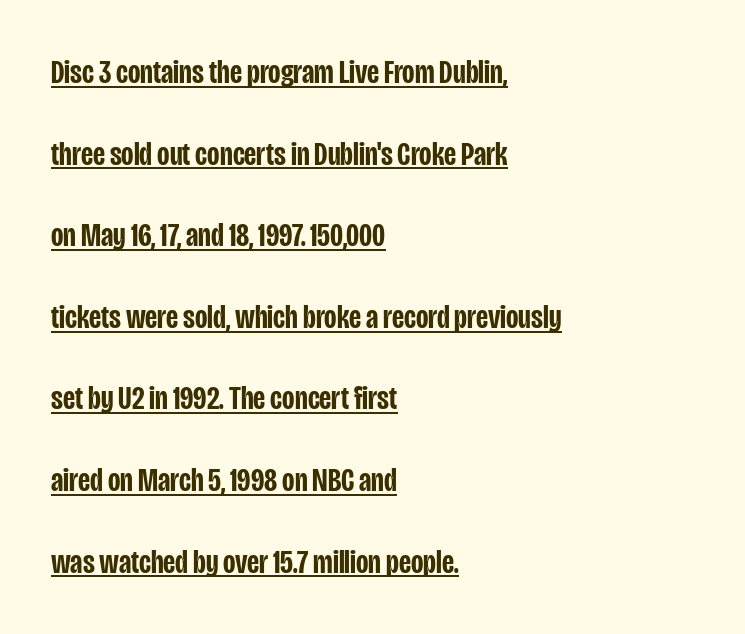
Q: Is the text bold? A: Semi-bold.
Q: Is the text italic (slanted)? A: No, it is upright.
Q: Is the typeface a serif or a sans-serif typeface? A: Sans-serif.
Q: Is the text underlined? A: Yes.
Q: How is the paragraph aligned? A: Left-aligned.
Q: Is the spacing between letters normal or unusually wide? A: Normal.
Q: Is the spacing between lines tight, normal or loose? A: Loose.
Q: Width (condensed, normal, or wide)? A: Condensed.
Q: Stroke contrast? A: Low.
Q: x-height? A: Large.
Q: Monospaced? A: No.
